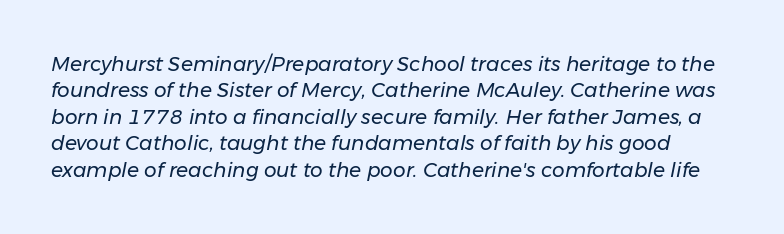
Q: Is the text bold? A: No.
Q: Is the text italic (slanted)? A: Yes, it leans right by about 11 degrees.
Q: Is the text underlined? A: No.
Q: Is the spacing between letters normal or unusually wide? A: Normal.
Q: Is the spacing between lines tight, normal or loose? A: Normal.
